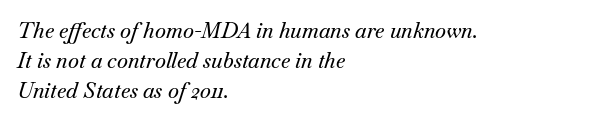
Q: Is the text italic (slanted)? A: Yes, it leans right by about 18 degrees.
Q: Is the text underlined? A: No.
Q: How is the paragraph aligned? A: Left-aligned.
Q: Is the spacing between letters normal or unusually wide? A: Normal.
Q: Is the spacing between lines tight, normal or loose? A: Normal.
